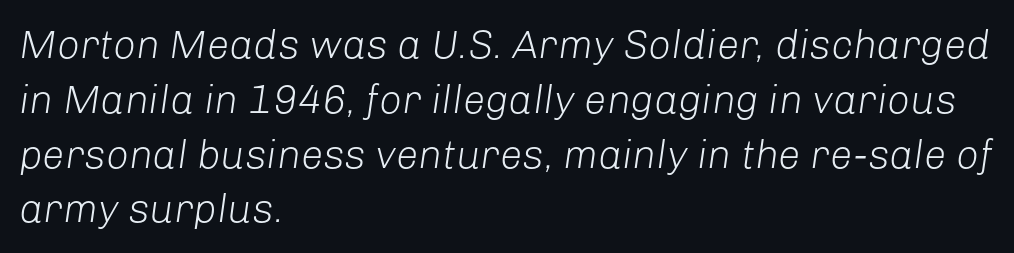
{"italic": "yes", "lean": "right", "slant_degrees": 8, "bold": "no", "weight": "light", "width": "normal", "stroke_contrast": "low", "x_height": "medium", "monospaced": "no", "underline": "no", "align": "left", "line_spacing": "normal", "line_spacing_ratio": 1.37, "letter_spacing": "normal", "letter_spacing_em": 0.0, "glyph_px": 40}
